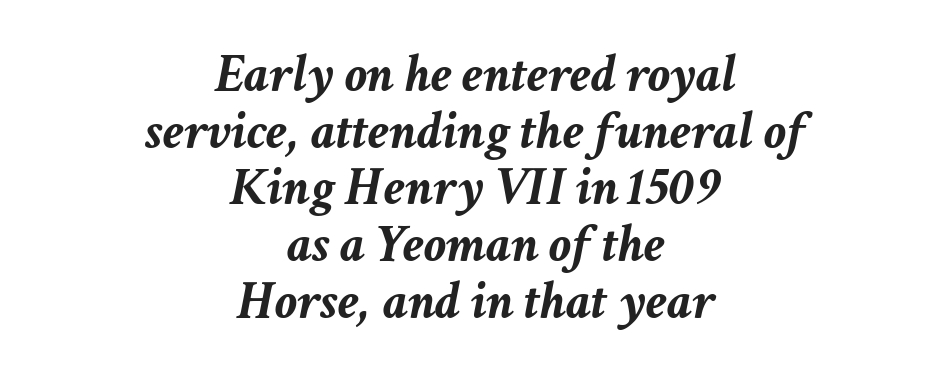
The image shows 55 px semibold type, italic (leaning right); set centered, tight line spacing (1.03x), normal letter spacing, not underlined; low stroke contrast and a medium x-height.
